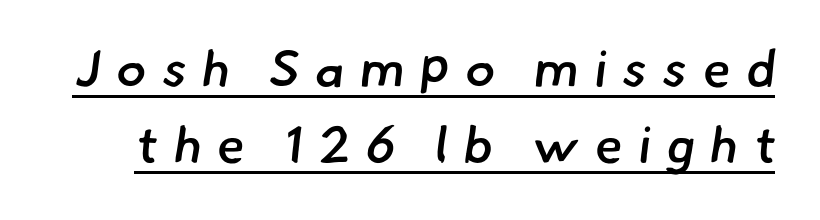
Q: Is the text bold? A: Semi-bold.
Q: Is the typeface a serif or a sans-serif typeface? A: Sans-serif.
Q: Is the text underlined? A: Yes.
Q: Is the spacing between letters normal or unusually wide? A: Unusually wide.
Q: Is the spacing between lines tight, normal or loose? A: Normal.
Q: Width (condensed, normal, or wide)? A: Normal.
Q: Stroke contrast? A: Low.
Q: x-height? A: Small.
Q: Monospaced? A: No.
